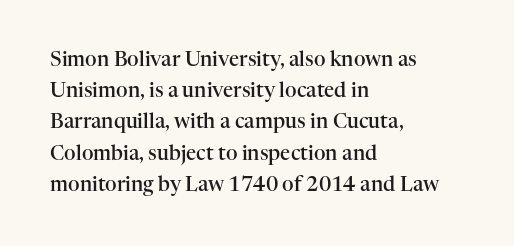
{"italic": "no", "bold": "semi", "underline": "no", "align": "left", "line_spacing": "normal", "line_spacing_ratio": 1.56, "letter_spacing": "normal", "letter_spacing_em": 0.0, "glyph_px": 20}
